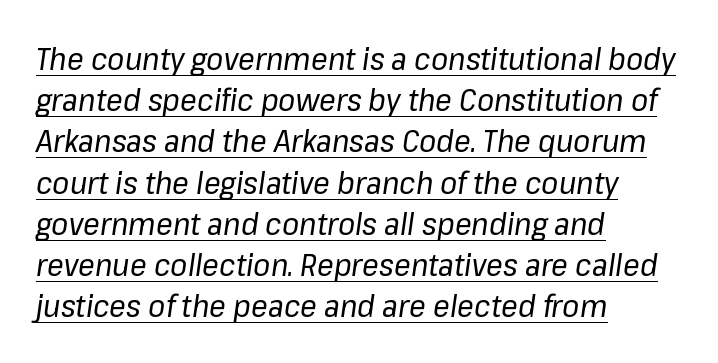
The image shows 31 px regular-weight type, italic (leaning right); set left-aligned, normal line spacing (1.33x), normal letter spacing, underlined; low stroke contrast and a medium x-height.
